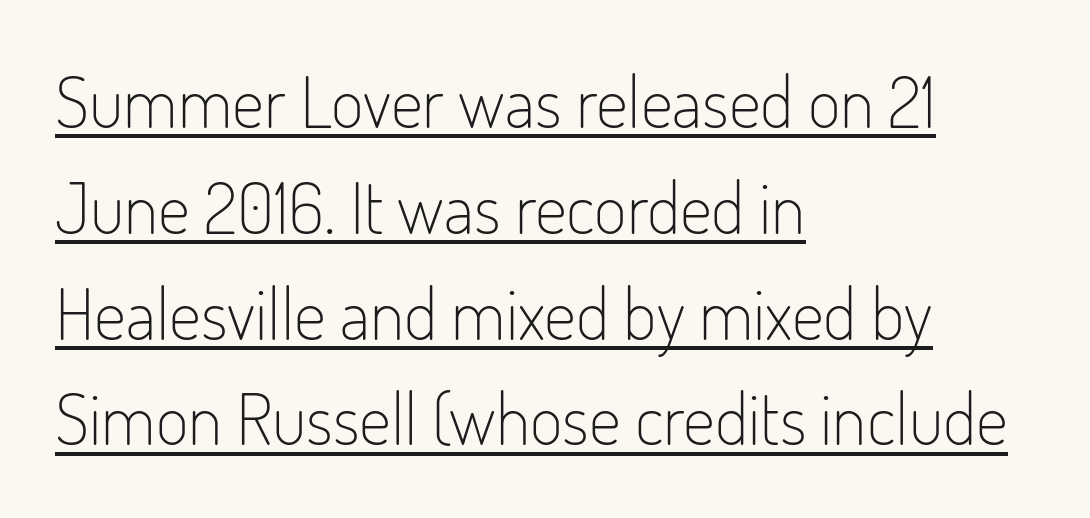
Each line starts at the same left margin while the right side varies. The leading is moderate, giving the passage an even texture. Italic? Not at all — the glyphs are vertical. A typesetter would call this proportional, since set widths differ per character. Font category for this specimen: sans-serif.
